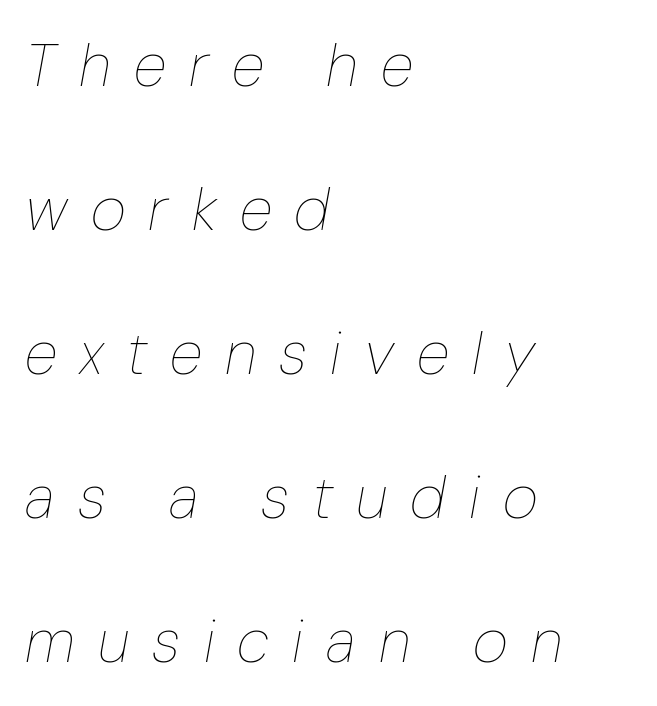
The image shows 61 px thin, condensed type, italic (leaning right); set left-aligned, loose line spacing (2.36x), unusually wide letter spacing (+0.38 em), not underlined; low stroke contrast and a medium x-height.
